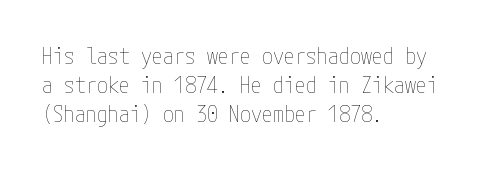
Q: Is the text bold? A: No.
Q: Is the text italic (slanted)? A: No, it is upright.
Q: Is the text underlined? A: No.
Q: How is the paragraph aligned? A: Left-aligned.
Q: Is the spacing between letters normal or unusually wide? A: Normal.
Q: Is the spacing between lines tight, normal or loose? A: Normal.
